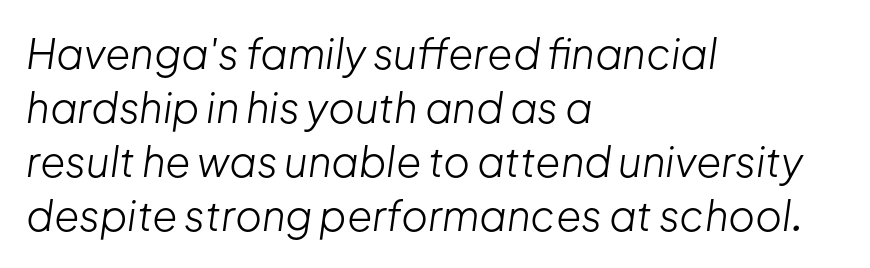
Q: Is the text bold? A: No.
Q: Is the text italic (slanted)? A: Yes, it leans right by about 8 degrees.
Q: Is the text underlined? A: No.
Q: How is the paragraph aligned? A: Left-aligned.
Q: Is the spacing between letters normal or unusually wide? A: Normal.
Q: Is the spacing between lines tight, normal or loose? A: Normal.
Q: Width (condensed, normal, or wide)? A: Normal.
Q: Stroke contrast? A: Low.
Q: x-height? A: Medium.
Q: Monospaced? A: No.
